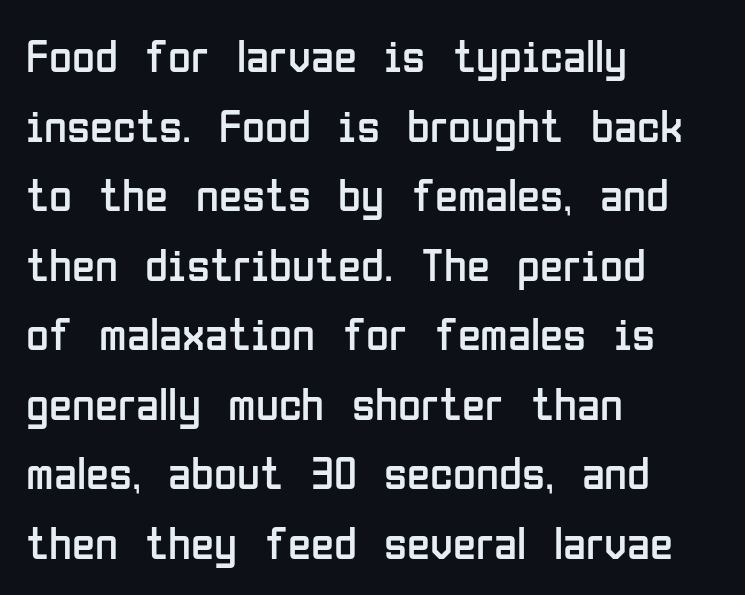
Q: Is the text bold? A: No.
Q: Is the text italic (slanted)? A: No, it is upright.
Q: Is the typeface a serif or a sans-serif typeface? A: Sans-serif.
Q: Is the text underlined? A: No.
Q: How is the paragraph aligned? A: Left-aligned.
Q: Is the spacing between letters normal or unusually wide? A: Normal.
Q: Is the spacing between lines tight, normal or loose? A: Normal.
Q: Width (condensed, normal, or wide)? A: Condensed.
Q: Stroke contrast? A: Low.
Q: x-height? A: Medium.
Q: Monospaced? A: No.
